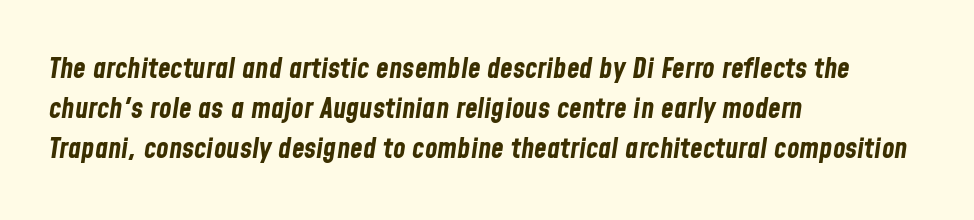
Q: Is the text bold? A: Yes.
Q: Is the text italic (slanted)? A: Yes, it leans right by about 8 degrees.
Q: Is the text underlined? A: No.
Q: How is the paragraph aligned? A: Left-aligned.
Q: Is the spacing between letters normal or unusually wide? A: Normal.
Q: Is the spacing between lines tight, normal or loose? A: Normal.
Q: Width (condensed, normal, or wide)? A: Condensed.
Q: Stroke contrast? A: Low.
Q: x-height? A: Medium.
Q: Monospaced? A: No.
